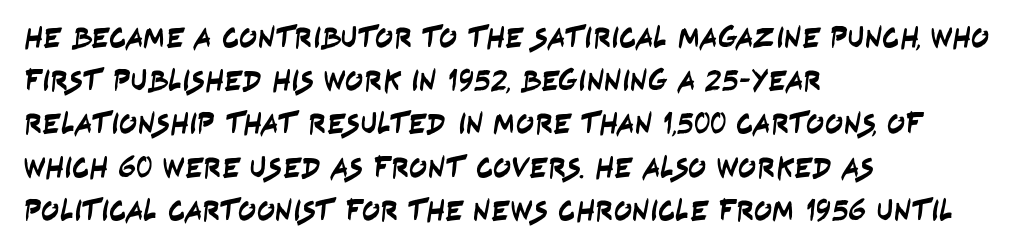
The image shows 30 px condensed sans-serif type; set left-aligned, normal line spacing (1.44x), normal letter spacing, not underlined; low stroke contrast and a large x-height.
